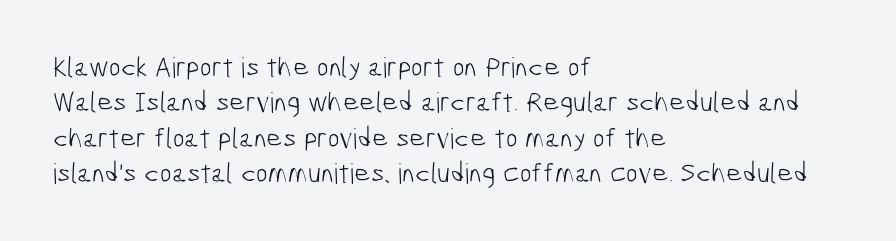
Q: Is the text bold? A: No.
Q: Is the typeface a serif or a sans-serif typeface? A: Sans-serif.
Q: Is the text underlined? A: No.
Q: How is the paragraph aligned? A: Left-aligned.
Q: Is the spacing between letters normal or unusually wide? A: Normal.
Q: Is the spacing between lines tight, normal or loose? A: Normal.
Q: Width (condensed, normal, or wide)? A: Condensed.
Q: Stroke contrast? A: Low.
Q: x-height? A: Medium.
Q: Monospaced? A: No.
